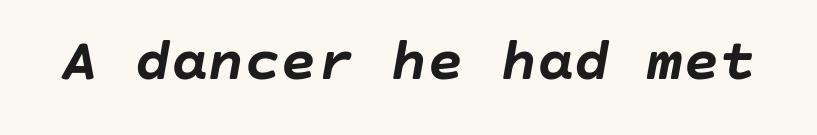
Is the type bold? Yes — the strokes are clearly thick and heavy. Glyph-to-glyph distance matches everyday printed text. Check under the words: just untouched page. If you drew a line through each stem, it would be angled.
